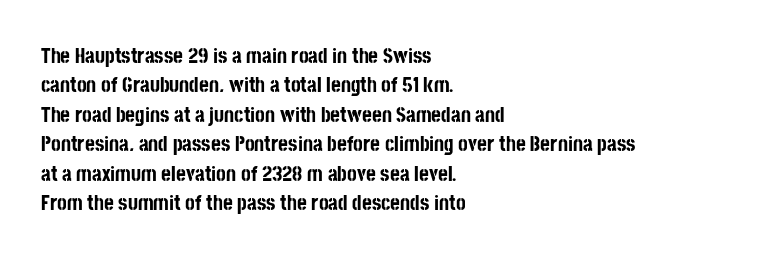
{"italic": "no", "bold": "yes", "underline": "no", "align": "left", "line_spacing": "normal", "line_spacing_ratio": 1.4, "letter_spacing": "normal", "letter_spacing_em": 0.0, "glyph_px": 21}
